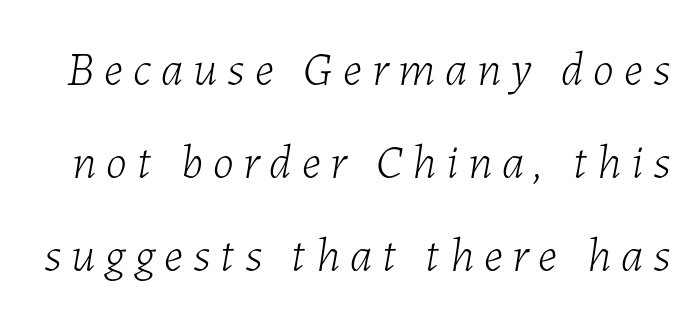
Q: Is the text bold? A: No.
Q: Is the text italic (slanted)? A: Yes, it leans right by about 7 degrees.
Q: Is the text underlined? A: No.
Q: Is the spacing between letters normal or unusually wide? A: Unusually wide.
Q: Is the spacing between lines tight, normal or loose? A: Loose.
Q: Width (condensed, normal, or wide)? A: Normal.
Q: Stroke contrast? A: Low.
Q: x-height? A: Medium.
Q: Monospaced? A: No.
